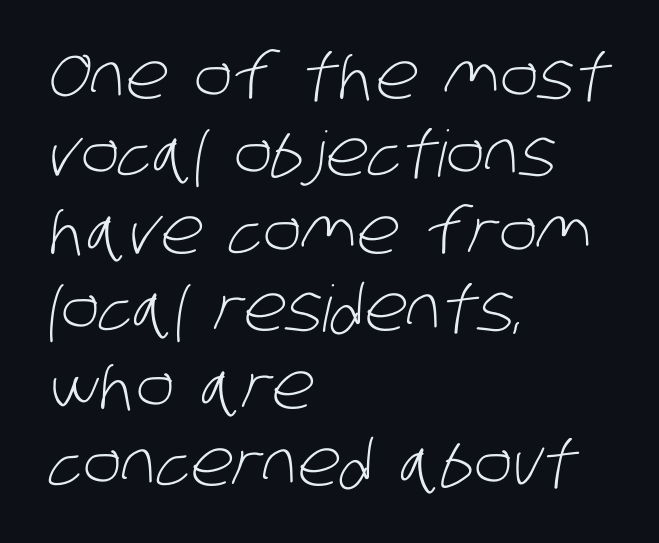
Q: Is the text bold? A: No.
Q: Is the typeface a serif or a sans-serif typeface? A: Sans-serif.
Q: Is the text underlined? A: No.
Q: How is the paragraph aligned? A: Left-aligned.
Q: Is the spacing between letters normal or unusually wide? A: Normal.
Q: Width (condensed, normal, or wide)? A: Condensed.
Q: Stroke contrast? A: Low.
Q: x-height? A: Large.
Q: Monospaced? A: No.
